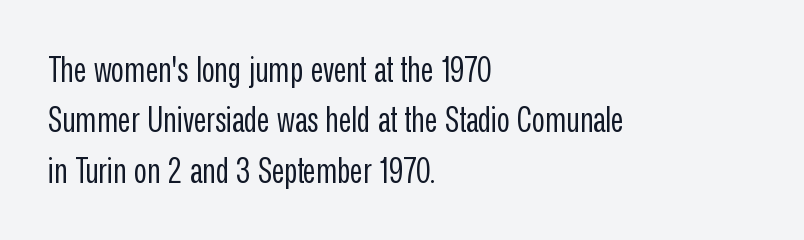
Whoever set this chose a conventional vertical rhythm. Glance below the letters and you will spot only blank space. Proportional: the letters do not fall into vertical columns. The lettering holds an erect, upright posture throughout.
